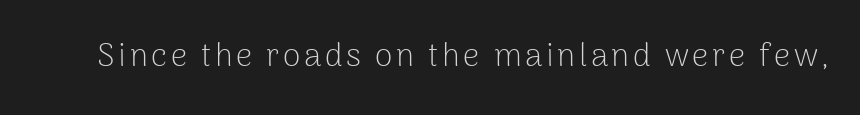
Are there feet on the stems? There aren't — it's a sans. Just letters on the line, the space beneath them empty. The lettering stays uniformly vertical, giving the passage a roman look. The weight tops out at a normal text grade. Character widths vary here, with narrow letters taking less room than wide ones.
